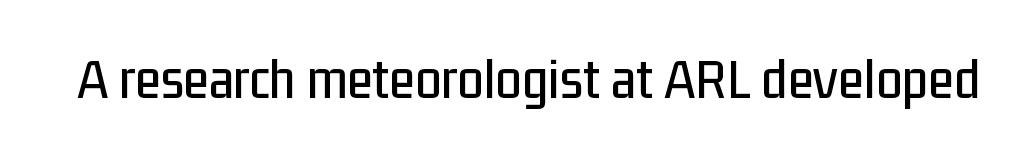
These lines were composed using upright roman letters. Grotesque or geometric, the face here clearly has no serifs. This rendering features lettering with no underline. This sample has the flowing, uneven cadence of proportional lettering. Letter spacing: default.
